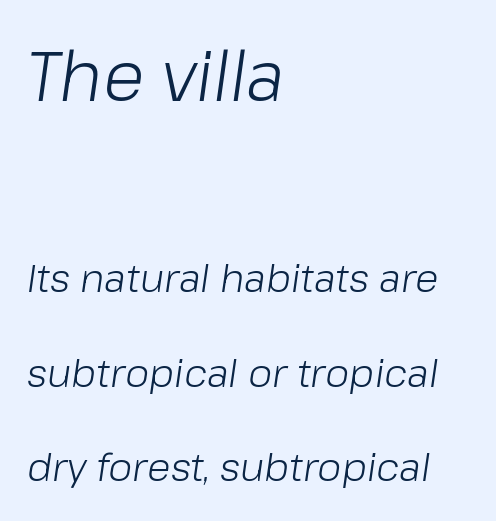
Think of a printed novel: that variable character pitch is what you see here. Does the copy run flush right? No — it runs flush left. The specimen omits any rule beneath the text block's lines. You could call the tracking neutral — neither tight nor loose. Is the type slanted? Yes — the strokes lean at a clear angle. Successive baselines arrive slowly, with a big drop between each.
